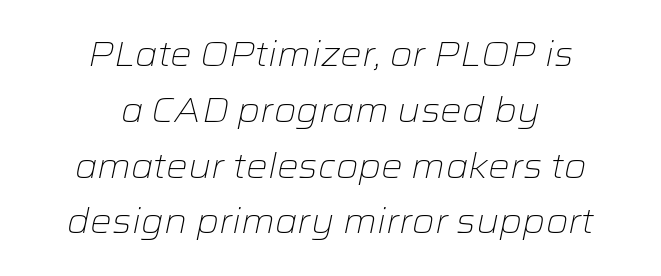
Q: Is the text bold? A: No.
Q: Is the text italic (slanted)? A: Yes, it leans right by about 12 degrees.
Q: Is the text underlined? A: No.
Q: How is the paragraph aligned? A: Centered.
Q: Is the spacing between letters normal or unusually wide? A: Normal.
Q: Is the spacing between lines tight, normal or loose? A: Normal.
Q: Width (condensed, normal, or wide)? A: Wide.
Q: Stroke contrast? A: Low.
Q: x-height? A: Medium.
Q: Monospaced? A: No.
